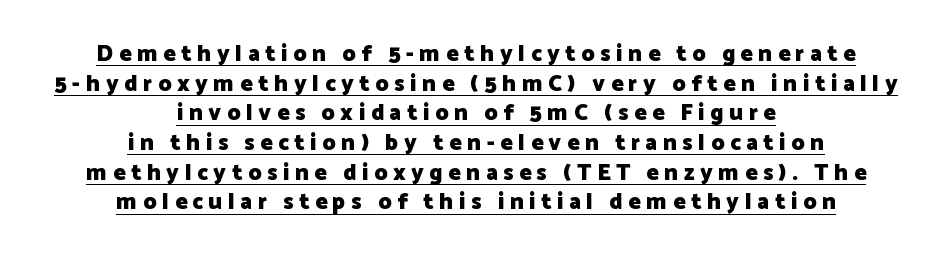
Q: Is the text bold? A: Yes.
Q: Is the text italic (slanted)? A: No, it is upright.
Q: Is the text underlined? A: Yes.
Q: How is the paragraph aligned? A: Centered.
Q: Is the spacing between letters normal or unusually wide? A: Unusually wide.
Q: Is the spacing between lines tight, normal or loose? A: Normal.
